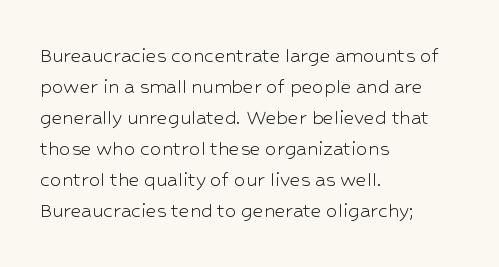
Q: Is the text bold? A: No.
Q: Is the text italic (slanted)? A: No, it is upright.
Q: Is the text underlined? A: No.
Q: How is the paragraph aligned? A: Left-aligned.
Q: Is the spacing between letters normal or unusually wide? A: Normal.
Q: Is the spacing between lines tight, normal or loose? A: Normal.
